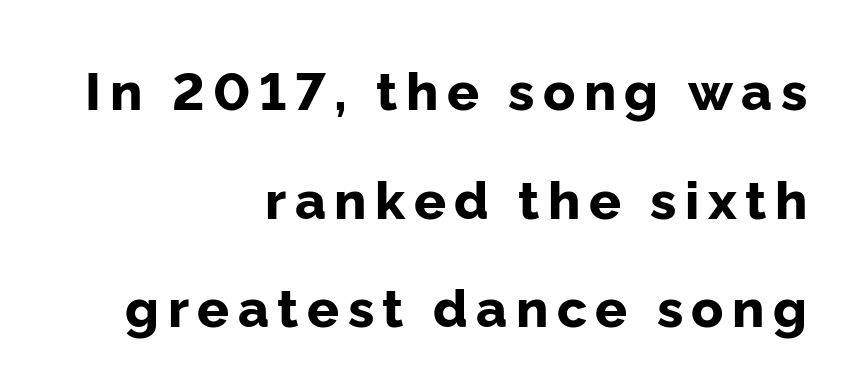
{"serif": "no", "italic": "no", "bold": "yes", "weight": "bold", "width": "normal", "stroke_contrast": "low", "x_height": "medium", "monospaced": "no", "underline": "no", "align": "right", "line_spacing": "loose", "line_spacing_ratio": 2.05, "glyph_px": 53}
